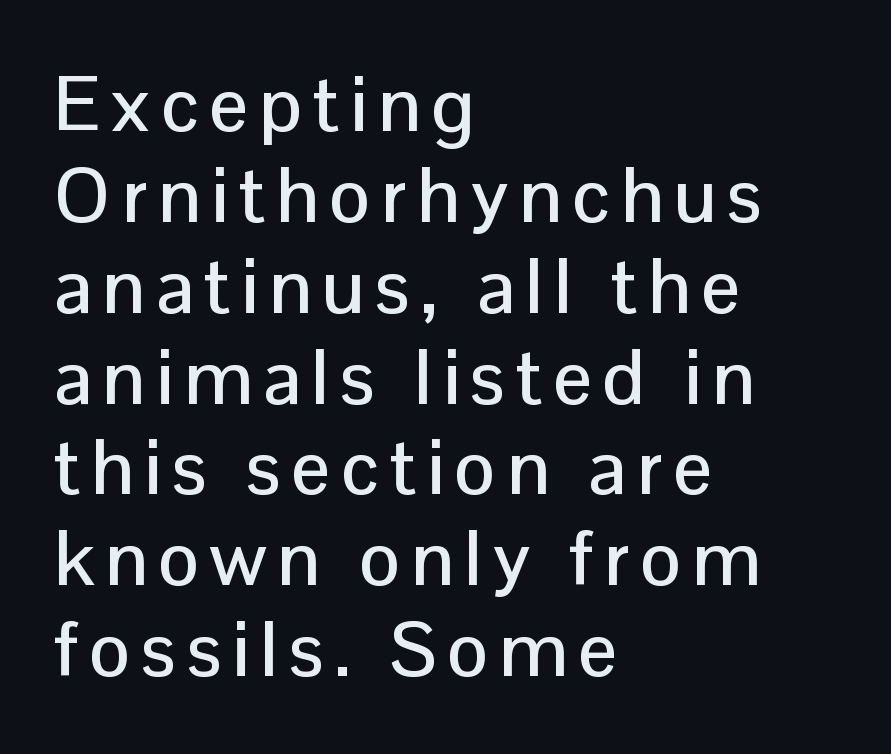
{"serif": "no", "italic": "no", "width": "normal", "stroke_contrast": "low", "x_height": "medium", "monospaced": "no", "underline": "no", "align": "left", "line_spacing_ratio": 1.18, "glyph_px": 77}
